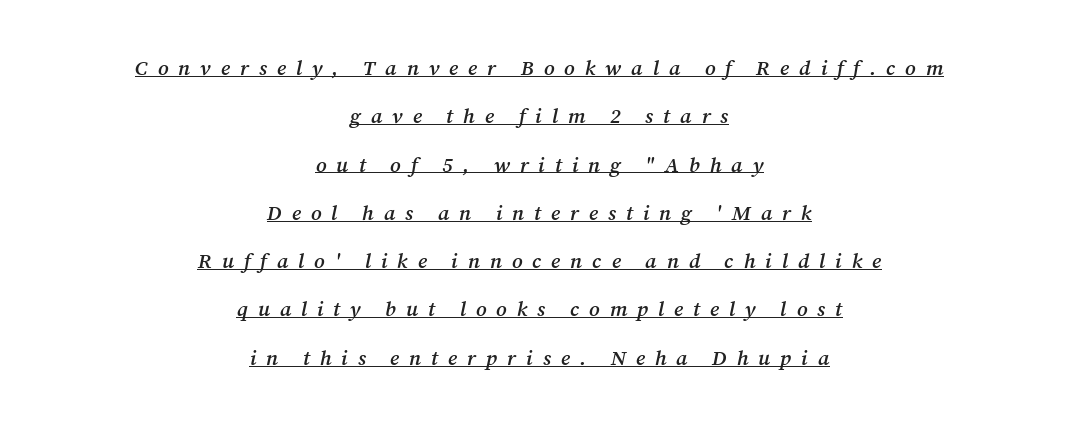
{"italic": "yes", "lean": "right", "slant_degrees": 12, "bold": "semi", "underline": "yes", "align": "center", "line_spacing": "loose", "line_spacing_ratio": 2.3, "letter_spacing": "wide", "letter_spacing_em": 0.47, "glyph_px": 21}
